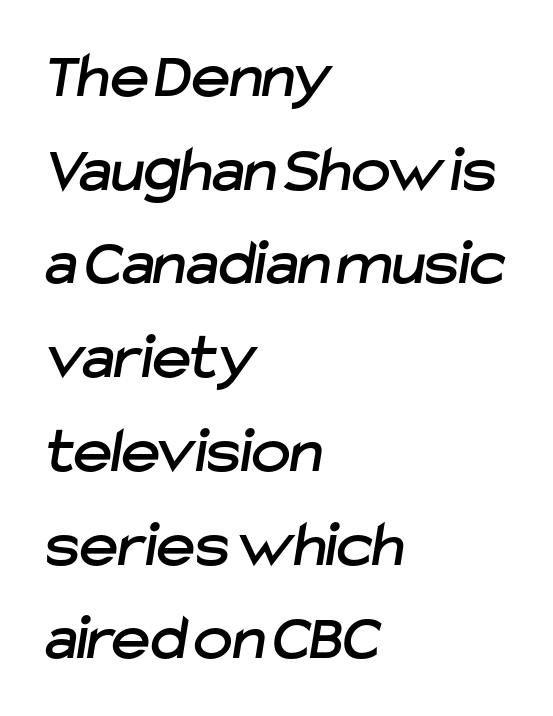
The image shows 66 px sans-serif type; set left-aligned, normal line spacing (1.42x), normal letter spacing, not underlined; low stroke contrast and a medium x-height.
